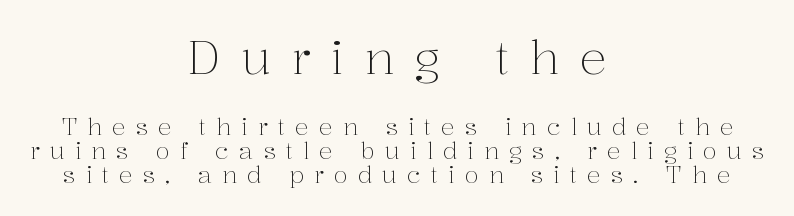
Are there feet on the stems? There are — it's a serif. This is roman type, the default non-slanted kind. The area under the type is left untouched. Here the first block reads like a headline and the second like body copy. The passage shown has open, widely tracked lettering throughout. The typesetting does not lean heavy: it is not bold.
